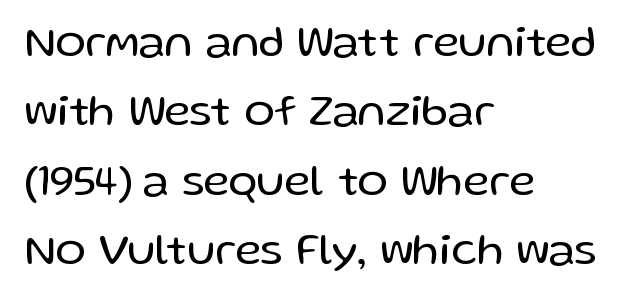
The image shows 45 px regular-weight sans-serif type, upright; set left-aligned, normal line spacing (1.54x), normal letter spacing, not underlined; low stroke contrast and a medium x-height.
